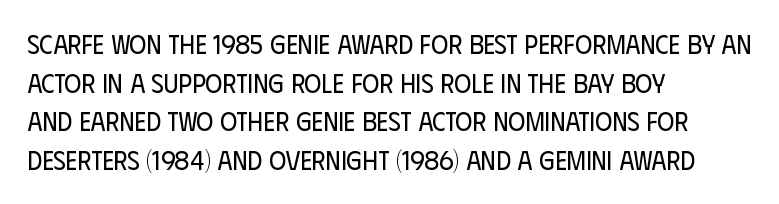
{"italic": "no", "bold": "no", "underline": "no", "align": "left", "line_spacing": "normal", "line_spacing_ratio": 1.49, "letter_spacing": "normal", "letter_spacing_em": 0.0, "glyph_px": 26}
